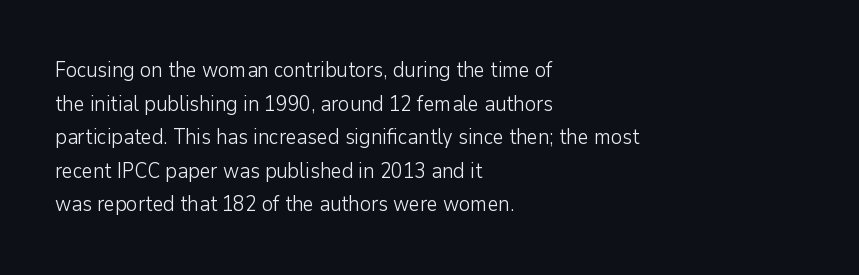
Q: Is the text bold? A: No.
Q: Is the text italic (slanted)? A: No, it is upright.
Q: Is the text underlined? A: No.
Q: How is the paragraph aligned? A: Left-aligned.
Q: Is the spacing between letters normal or unusually wide? A: Normal.
Q: Is the spacing between lines tight, normal or loose? A: Normal.
